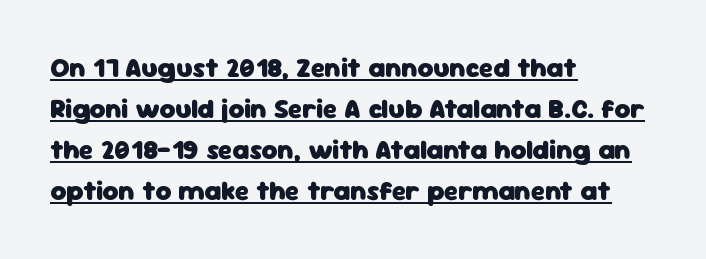
The image shows 27 px bold type, upright; set left-aligned, normal line spacing (1.52x), normal letter spacing, underlined.
